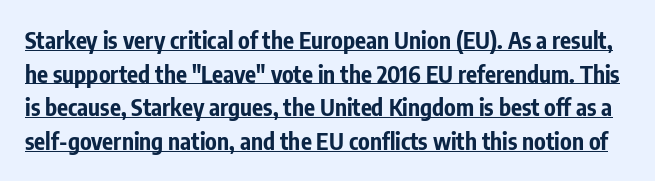
The image shows 23 px bold type, upright; set normal line spacing (1.46x), normal letter spacing, underlined.
